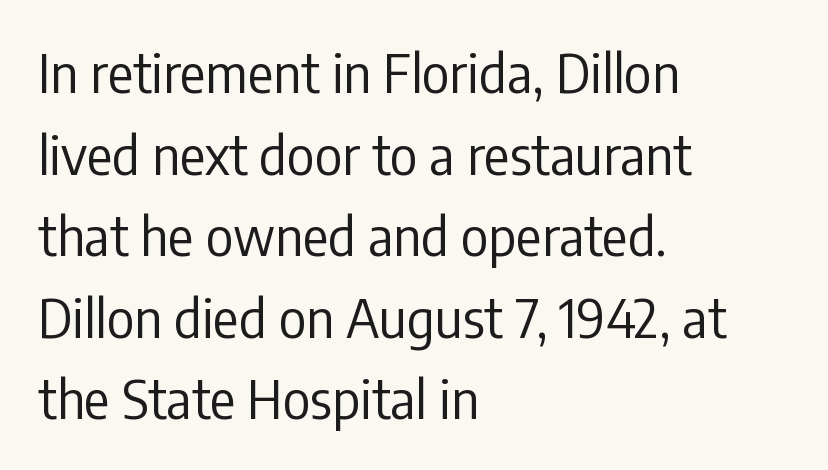
Stems here are at most as thick as an everyday book face. Bare-footed words on every line. Italic: no, the glyphs are upright roman. The face used here is proportionally spaced, like ordinary book or web type. Alignment: flush left.
